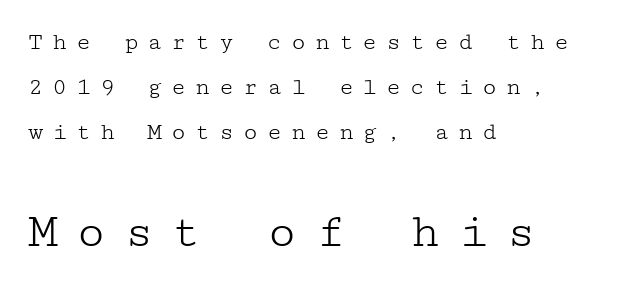
Q: Is the text bold? A: No.
Q: Is the text italic (slanted)? A: No, it is upright.
Q: Is the typeface a serif or a sans-serif typeface? A: Serif.
Q: Is the text underlined? A: No.
Q: How is the paragraph aligned? A: Left-aligned.
Q: Is the spacing between letters normal or unusually wide? A: Unusually wide.
Q: Which block of text is set in a larger size, the first (top) or the second (bottom)? A: The second (bottom) one.
Q: Width (condensed, normal, or wide)? A: Wide.
Q: Stroke contrast? A: Low.
Q: x-height? A: Medium.
